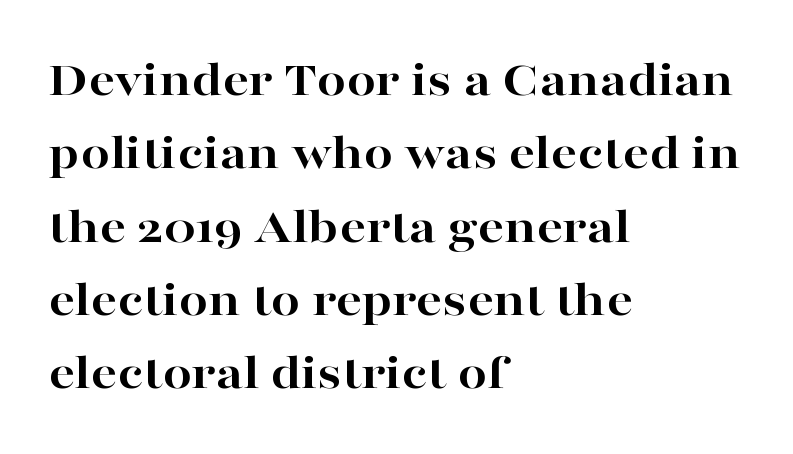
Unmarked baselines from the first word to the last. Short and long lines alike share a common starting point at left. Does the type have serifs? Yes, each stem ends in a small foot. Words appear dense and cohesive because spacing is normal.
